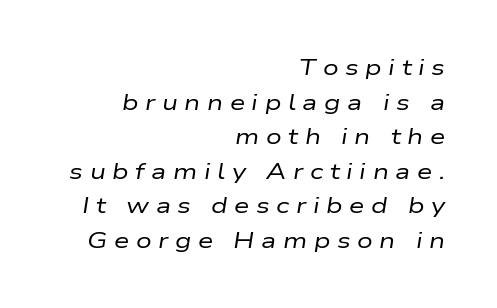
{"italic": "yes", "lean": "right", "slant_degrees": 9, "bold": "no", "underline": "no", "align": "right", "line_spacing": "normal", "line_spacing_ratio": 1.57, "letter_spacing": "wide", "letter_spacing_em": 0.3, "glyph_px": 22}
